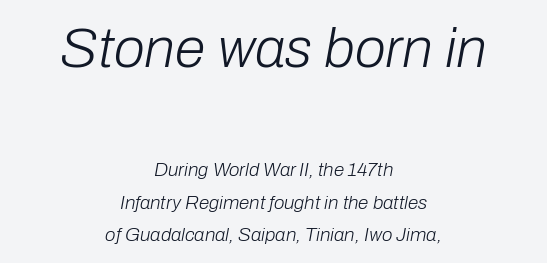
The image shows 56 px light type, italic (leaning right); set centered, line spacing 1.73x, normal letter spacing, not underlined; the first (top) block is 2.95x larger; low stroke contrast and a medium x-height.
